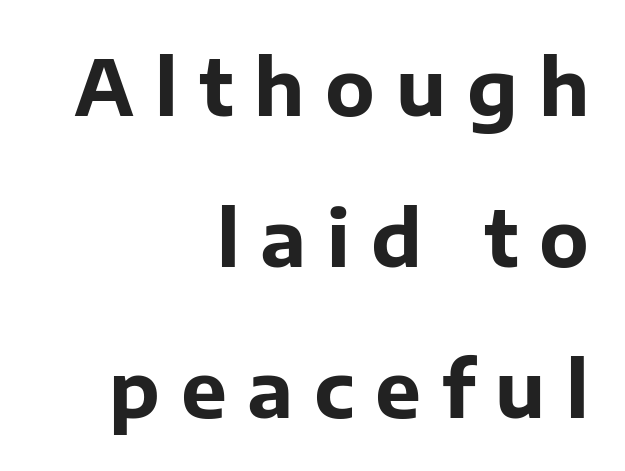
Q: Is the text bold? A: Yes.
Q: Is the text italic (slanted)? A: No, it is upright.
Q: Is the typeface a serif or a sans-serif typeface? A: Sans-serif.
Q: Is the text underlined? A: No.
Q: How is the paragraph aligned? A: Right-aligned.
Q: Is the spacing between letters normal or unusually wide? A: Unusually wide.
Q: Is the spacing between lines tight, normal or loose? A: Loose.
Q: Width (condensed, normal, or wide)? A: Normal.
Q: Stroke contrast? A: Low.
Q: x-height? A: Medium.
Q: Monospaced? A: No.
